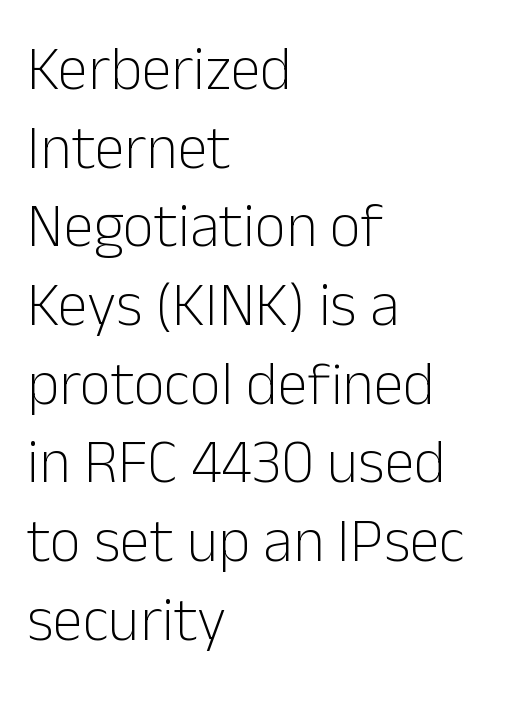
Q: Is the text bold? A: No.
Q: Is the text italic (slanted)? A: No, it is upright.
Q: Is the typeface a serif or a sans-serif typeface? A: Sans-serif.
Q: Is the text underlined? A: No.
Q: How is the paragraph aligned? A: Left-aligned.
Q: Is the spacing between letters normal or unusually wide? A: Normal.
Q: Is the spacing between lines tight, normal or loose? A: Normal.
Q: Width (condensed, normal, or wide)? A: Normal.
Q: Stroke contrast? A: Low.
Q: x-height? A: Medium.
Q: Monospaced? A: No.
